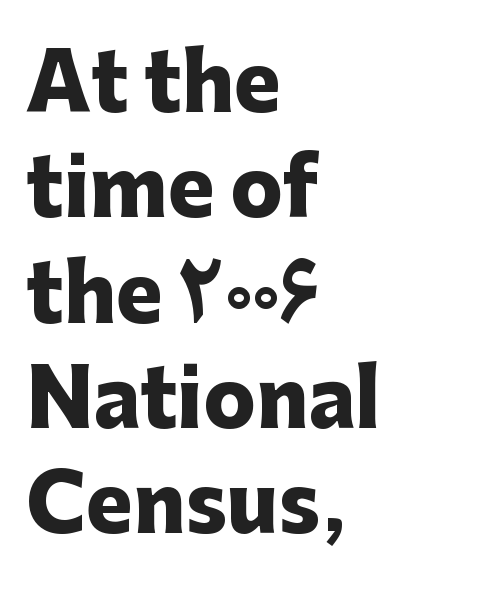
Caption: standard tracking, unaltered. These lines are set flush left with a ragged right edge. One glance says typical: line gaps are just what's usual. Is this a fixed-width face? No — the glyphs have proportional, varying widths.
